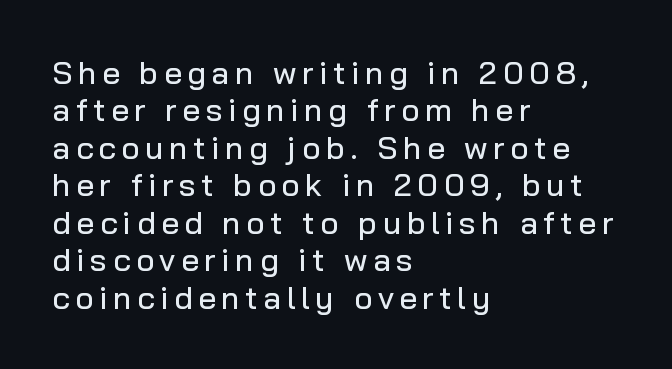
{"serif": "no", "italic": "no", "width": "normal", "stroke_contrast": "low", "x_height": "medium", "monospaced": "no", "underline": "no", "align": "left", "line_spacing_ratio": 1.17, "glyph_px": 32}
